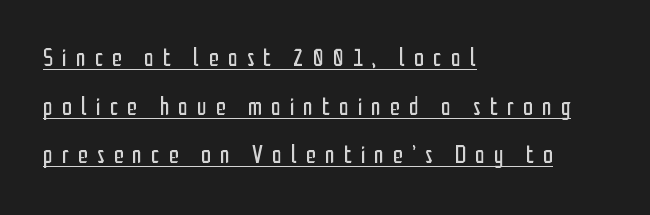
The image shows 25 px text type, upright; set left-aligned, loose line spacing (1.95x), unusually wide letter spacing (+0.36 em), underlined.
